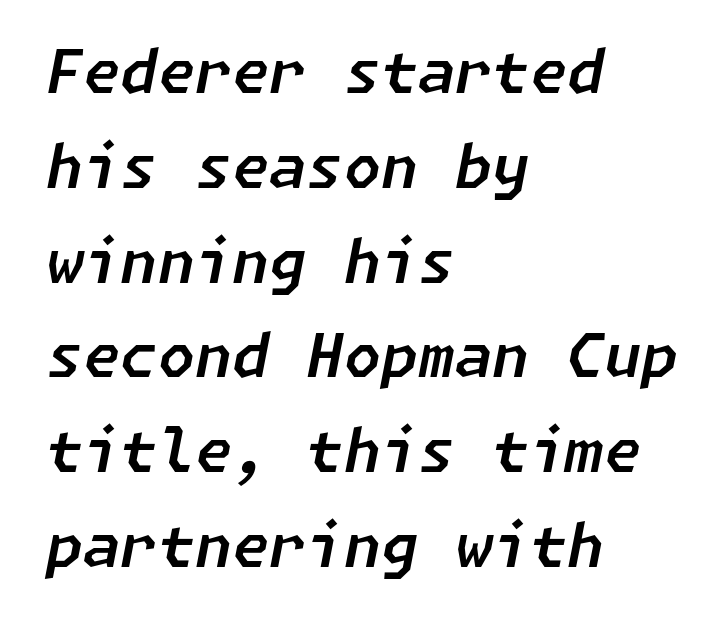
Q: Is the text italic (slanted)? A: Yes, it leans right by about 11 degrees.
Q: Is the text underlined? A: No.
Q: How is the paragraph aligned? A: Left-aligned.
Q: Is the spacing between letters normal or unusually wide? A: Normal.
Q: Is the spacing between lines tight, normal or loose? A: Normal.
Q: Width (condensed, normal, or wide)? A: Normal.
Q: Stroke contrast? A: Low.
Q: x-height? A: Medium.
